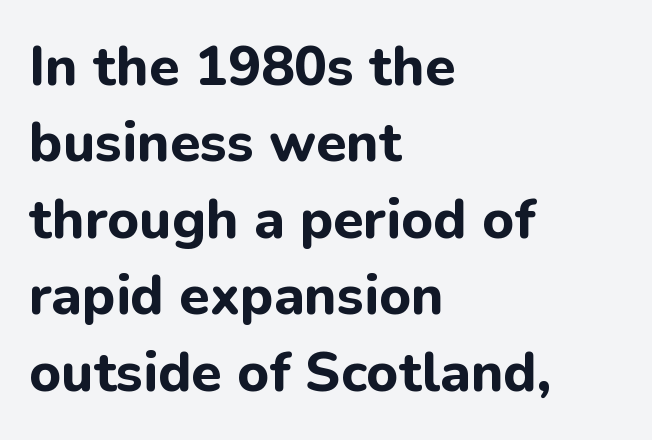
A typesetter would call this proportional, since set widths differ per character. Inter-character spacing is left at the font's built-in metrics. Only glyphs here, with clear space below each row. The passage is arranged the way most books set body copy — flush left. Ordinary non-slanted type is in use. Serif or sans? Sans — the stroke terminals are bare.
